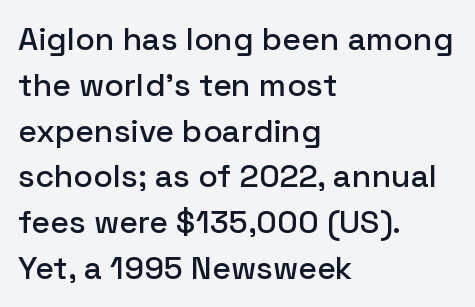
One-word summary of the alignment: left. The gap between lines stays unmarked. These lines are rendered in a variable-pitch font. Nope, not italic — everything's standing straight.
